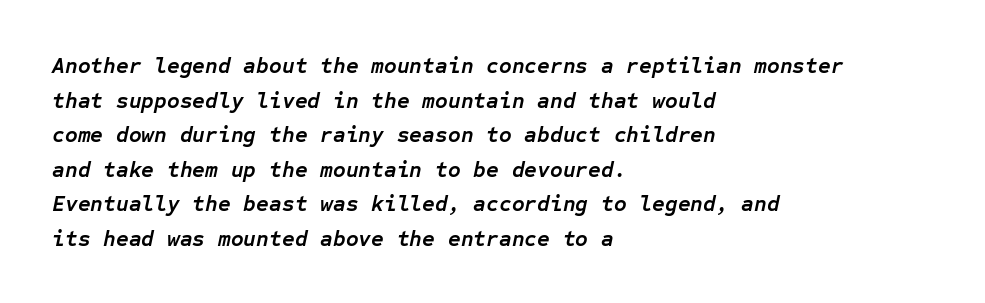
Q: Is the text bold? A: Yes.
Q: Is the text italic (slanted)? A: Yes, it leans right by about 12 degrees.
Q: Is the text underlined? A: No.
Q: How is the paragraph aligned? A: Left-aligned.
Q: Is the spacing between letters normal or unusually wide? A: Normal.
Q: Is the spacing between lines tight, normal or loose? A: Normal.
